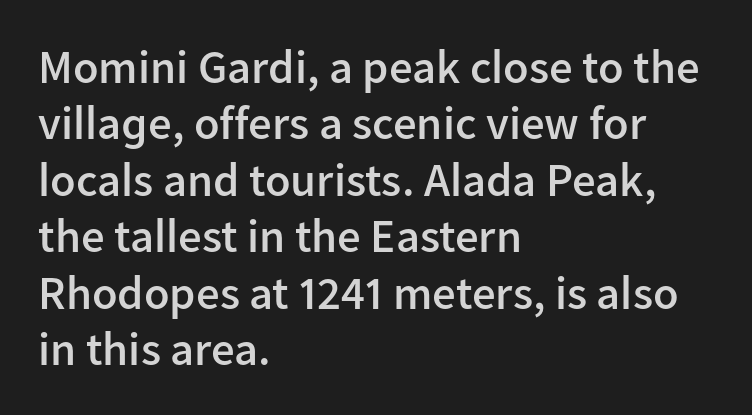
Q: Is the text bold? A: Semi-bold.
Q: Is the text italic (slanted)? A: No, it is upright.
Q: Is the typeface a serif or a sans-serif typeface? A: Sans-serif.
Q: Is the text underlined? A: No.
Q: How is the paragraph aligned? A: Left-aligned.
Q: Is the spacing between letters normal or unusually wide? A: Normal.
Q: Width (condensed, normal, or wide)? A: Normal.
Q: Stroke contrast? A: Low.
Q: x-height? A: Medium.
Q: Monospaced? A: No.
